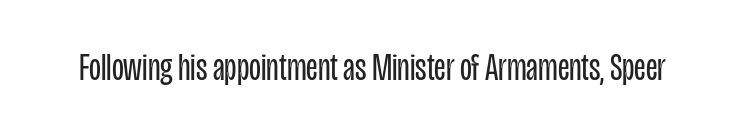
The characters are drawn with everyday or finer stroke widths. Lines of text with bare space underneath. Character widths vary here, with narrow letters taking less room than wide ones. The gaps between neighbouring characters are ordinary and unremarkable. Type style note: lacks serifs. The type sits square on the baseline with zero lean.
